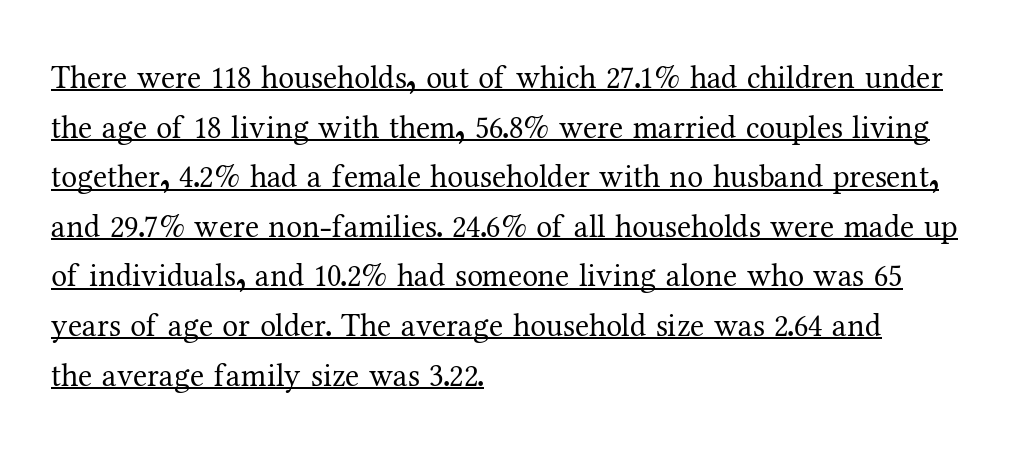
Q: Is the text bold? A: No.
Q: Is the text italic (slanted)? A: No, it is upright.
Q: Is the typeface a serif or a sans-serif typeface? A: Serif.
Q: Is the text underlined? A: Yes.
Q: How is the paragraph aligned? A: Left-aligned.
Q: Is the spacing between letters normal or unusually wide? A: Normal.
Q: Is the spacing between lines tight, normal or loose? A: Normal.
Q: Width (condensed, normal, or wide)? A: Normal.
Q: Stroke contrast? A: Medium.
Q: x-height? A: Medium.
Q: Monospaced? A: No.
